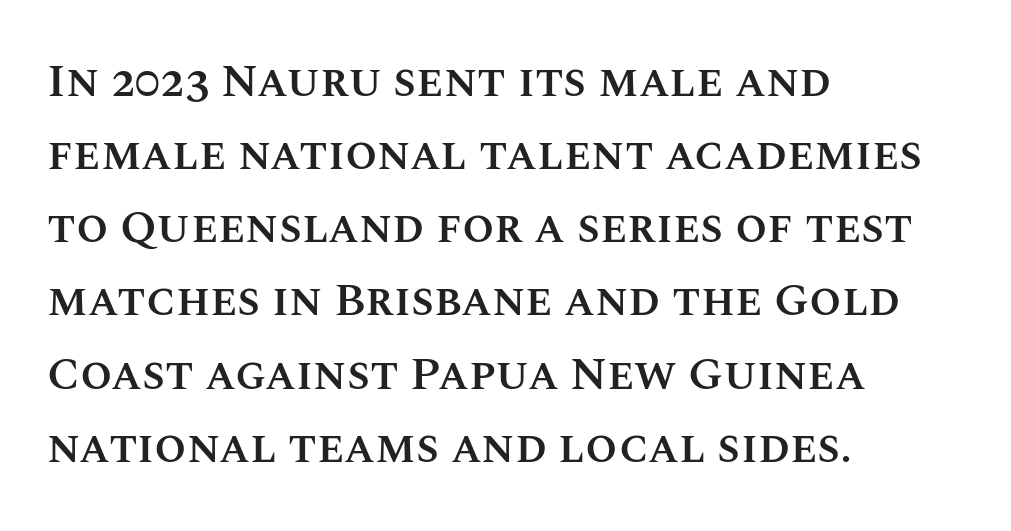
The image shows 46 px semibold type, upright; set left-aligned, normal line spacing (1.59x), normal letter spacing, not underlined; medium stroke contrast and a large x-height.
